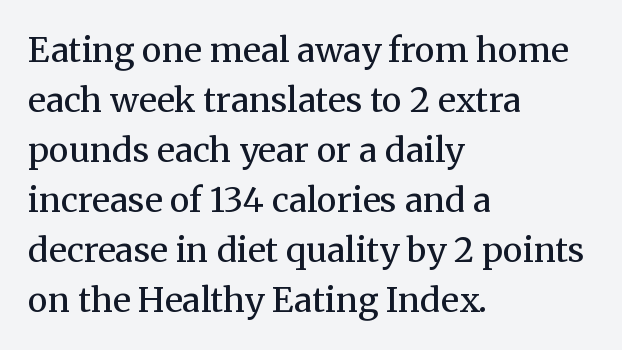
The image shows 34 px regular-weight serif type, upright; set left-aligned, normal line spacing (1.47x), normal letter spacing, not underlined; medium stroke contrast and a medium x-height.
